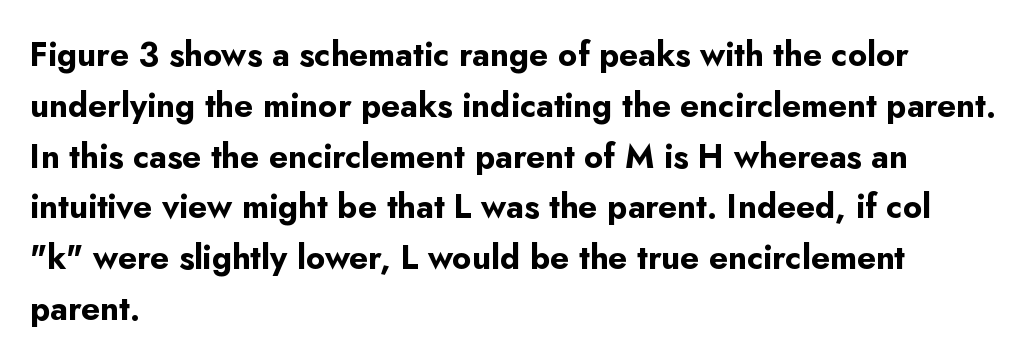
Vertical spacing — default. To sum up the face: it is a sans, with no serifs. A bare baseline throughout the passage. Character widths vary here, with narrow letters taking less room than wide ones. Students, this is bold: see how much ink each stroke carries.
